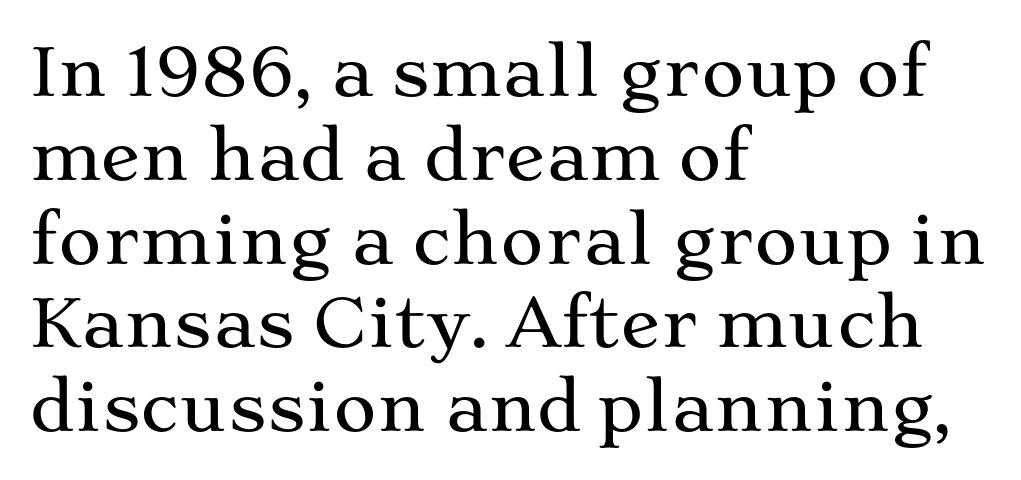
The image shows 66 px wide serif type, upright; set left-aligned, normal line spacing (1.27x), normal letter spacing, not underlined; medium stroke contrast and a medium x-height.
